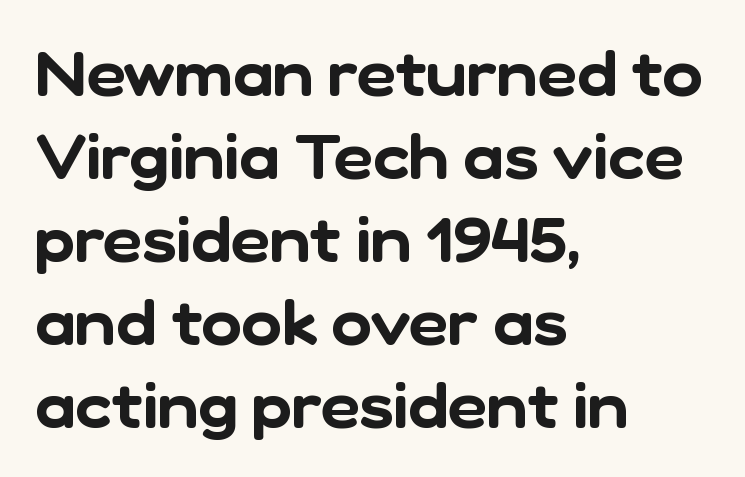
Check under the words: just untouched page. Proportional: the letters do not fall into vertical columns. The ragged edge is on the right, which tells us the setting is flush left. This sample uses plain, unmodified letter spacing.
